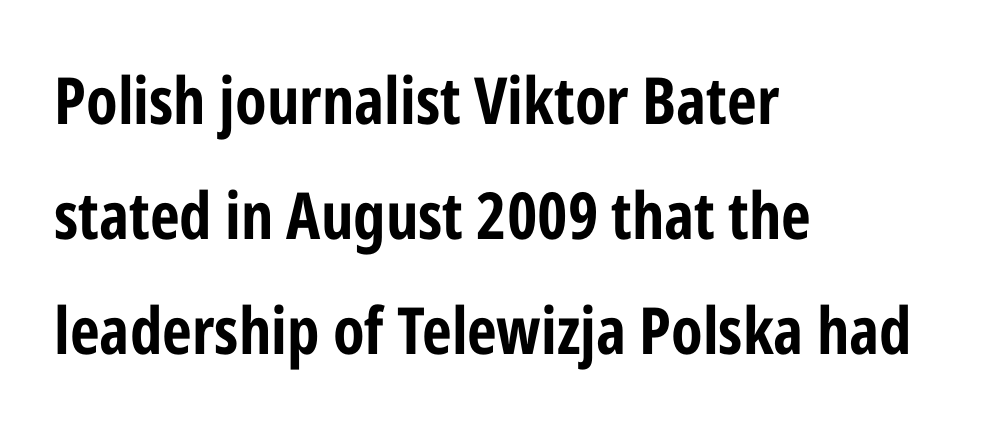
{"serif": "no", "italic": "no", "bold": "yes", "weight": "bold", "width": "condensed", "stroke_contrast": "low", "x_height": "medium", "monospaced": "no", "underline": "no", "align": "left", "line_spacing_ratio": 1.77, "letter_spacing": "normal", "letter_spacing_em": 0.0, "glyph_px": 65}
